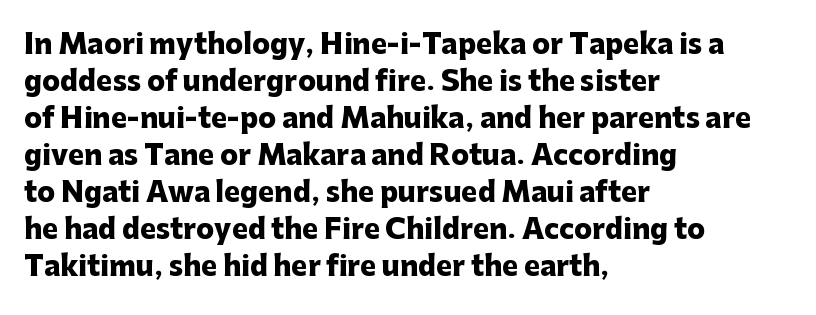
Q: Is the text bold? A: Yes.
Q: Is the text italic (slanted)? A: No, it is upright.
Q: Is the text underlined? A: No.
Q: How is the paragraph aligned? A: Left-aligned.
Q: Is the spacing between letters normal or unusually wide? A: Normal.
Q: Is the spacing between lines tight, normal or loose? A: Normal.
